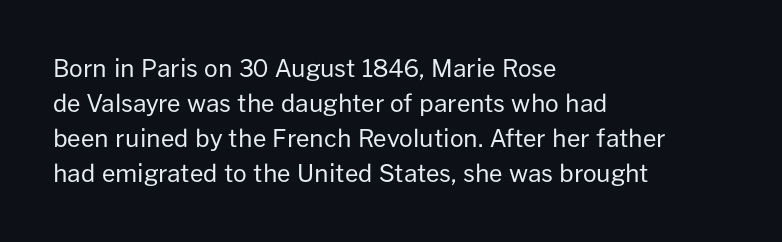
Q: Is the text bold? A: No.
Q: Is the text italic (slanted)? A: No, it is upright.
Q: Is the text underlined? A: No.
Q: How is the paragraph aligned? A: Left-aligned.
Q: Is the spacing between letters normal or unusually wide? A: Normal.
Q: Is the spacing between lines tight, normal or loose? A: Normal.
